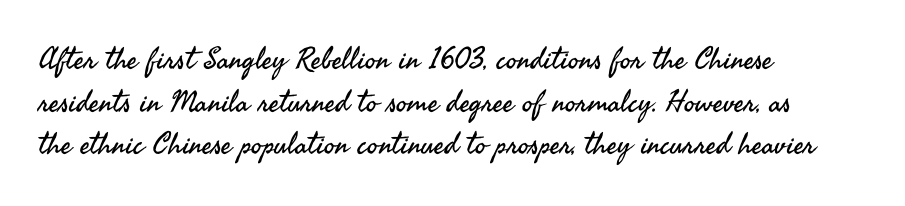
The image shows 30 px regular-weight sans-serif type; set left-aligned, normal line spacing (1.42x), normal letter spacing, not underlined; medium stroke contrast and a small x-height.
